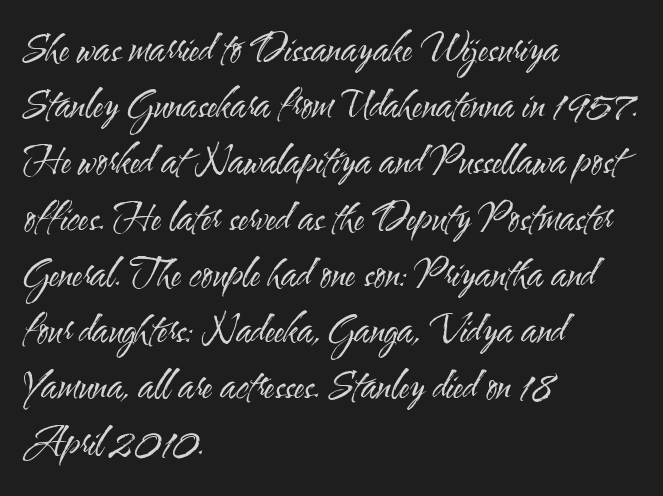
The image shows 38 px regular-weight, condensed sans-serif type; set left-aligned, normal line spacing (1.48x), normal letter spacing, not underlined; medium stroke contrast and a small x-height.
